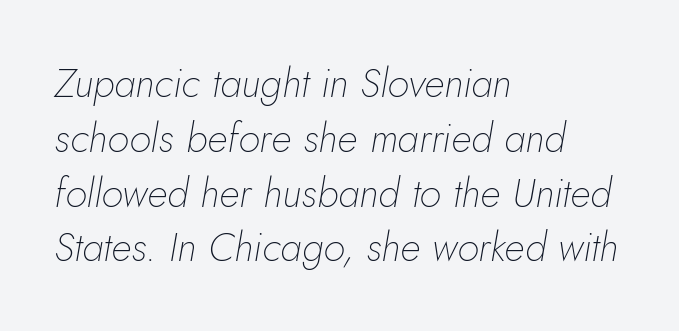
Varying glyph widths throughout — classic text-font behaviour. Is the letter spacing exaggerated? No — it looks like the ordinary default. The letters look calm and open, with moderate or lighter stems. This sample keeps an unexceptional amount of space between lines.
